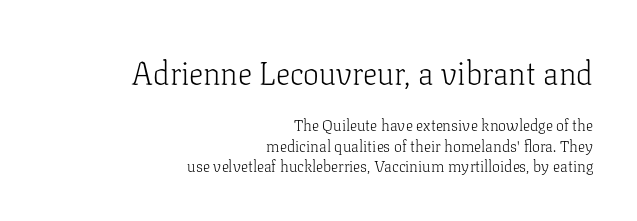
{"serif": "yes", "italic": "no", "bold": "no", "weight": "light", "width": "normal", "stroke_contrast": "low", "x_height": "medium", "monospaced": "no", "underline": "no", "align": "right", "line_spacing": "normal", "line_spacing_ratio": 1.27, "letter_spacing": "normal", "letter_spacing_em": 0.0, "larger_block": "first", "size_ratio": 2.0, "glyph_px": 32}
